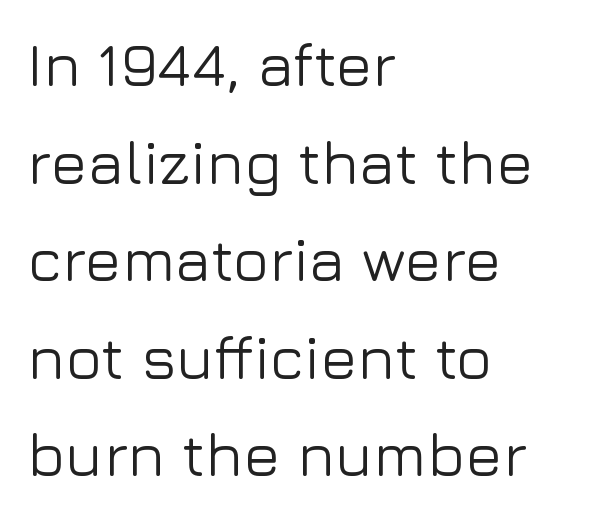
{"serif": "no", "italic": "no", "width": "normal", "stroke_contrast": "low", "x_height": "medium", "monospaced": "no", "underline": "no", "align": "left", "line_spacing": "normal", "line_spacing_ratio": 1.6, "letter_spacing": "normal", "letter_spacing_em": 0.0, "glyph_px": 61}
